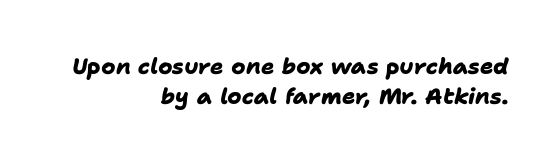
{"bold": "yes", "underline": "no", "align": "right", "line_spacing": "normal", "line_spacing_ratio": 1.37, "letter_spacing": "normal", "letter_spacing_em": 0.0, "glyph_px": 22}
